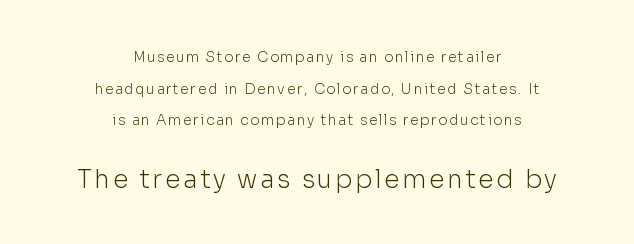
The image shows 25 px text type, upright; set centered, loose line spacing (2.26x), not underlined; the second (bottom) block is 1.79x larger.
